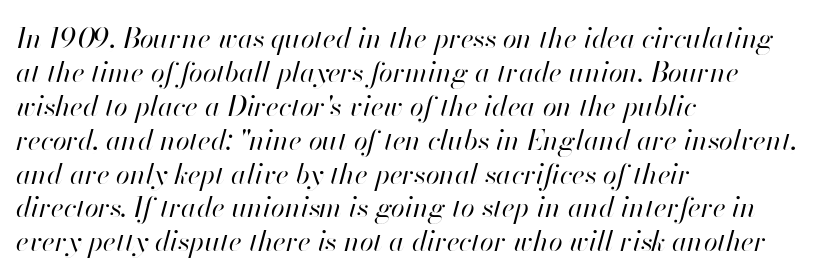
The image shows 28 px regular-weight type, italic (leaning right); set left-aligned, line spacing 1.21x, normal letter spacing, not underlined; high stroke contrast and a small x-height.
